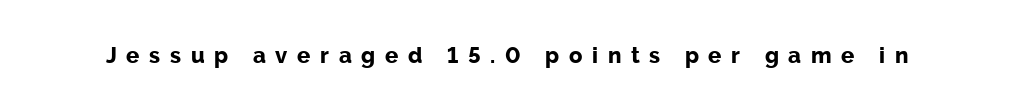
The image shows 22 px bold type, upright; set unusually wide letter spacing (+0.44 em), not underlined.
